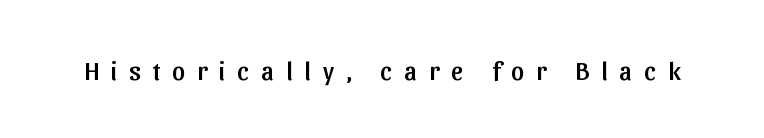
The image shows 26 px text type, upright; set unusually wide letter spacing (+0.46 em), not underlined.
